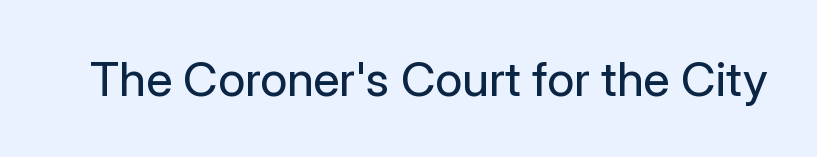
The image shows 48 px regular-weight sans-serif type, upright; set normal letter spacing, not underlined; low stroke contrast and a medium x-height.
